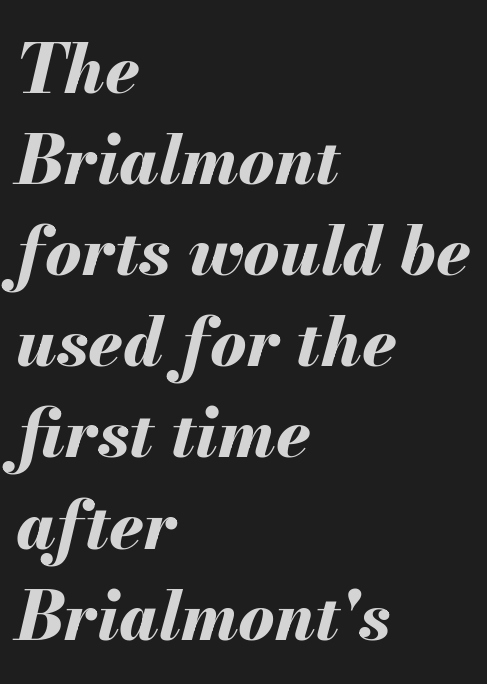
Is the type slanted? Yes — the strokes lean at a clear angle. Left-aligned paragraph, ragged on the right. Any mark beneath the type? The region is blank. Letter spacing: default.
